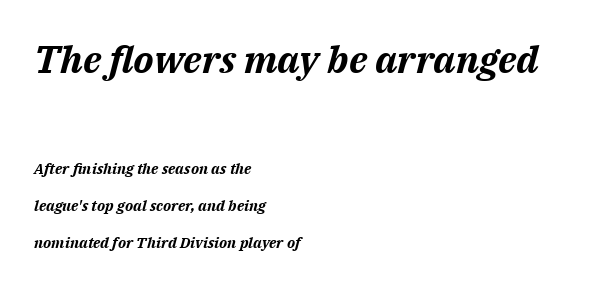
{"italic": "yes", "lean": "right", "slant_degrees": 14, "bold": "yes", "weight": "bold", "width": "normal", "stroke_contrast": "medium", "x_height": "medium", "monospaced": "no", "underline": "no", "align": "left", "line_spacing": "loose", "line_spacing_ratio": 2.46, "letter_spacing": "normal", "letter_spacing_em": 0.0, "larger_block": "first", "size_ratio": 2.53, "glyph_px": 38}
